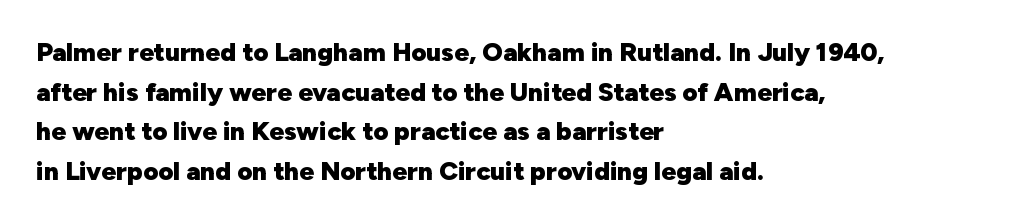
Line spacing here is normal. Words float on clear page, feet unadorned. Each glyph is drawn with heavy, bold strokes. There is no visible air inserted between adjacent glyphs. These lines are set flush left with a ragged right edge. This is roman type, the default non-slanted kind.
